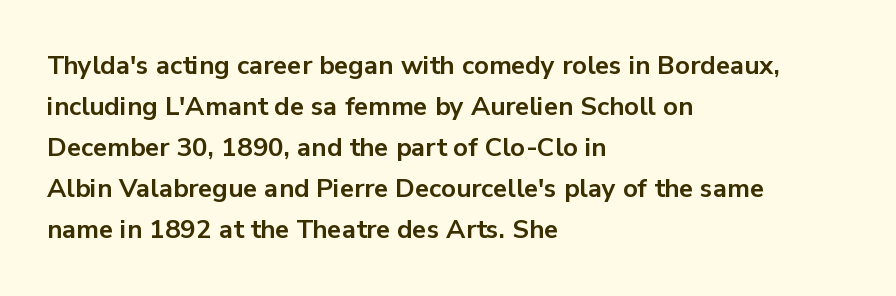
Standard letterfit; no display-style spreading of the glyphs. Compared with typical paragraphs, the rows here are spaced about the same. A bare baseline throughout the passage. Every stem runs plumb, perpendicular to the baseline. The typesetter chose a ragged-right arrangement here. The font is running at its bold setting.
